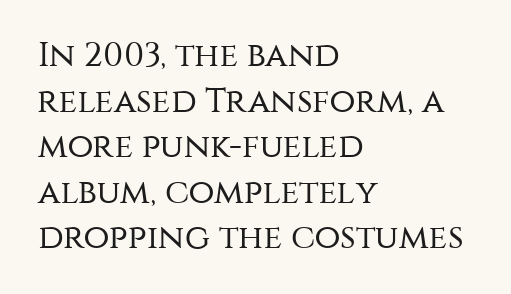
The glyphs in this specimen are sans serif. Descender tails drop into unmarked territory. Is the letter spacing exaggerated? No — it looks like the ordinary default. Successive baselines arrive at the customary interval. Character widths vary here, with narrow letters taking less room than wide ones.
